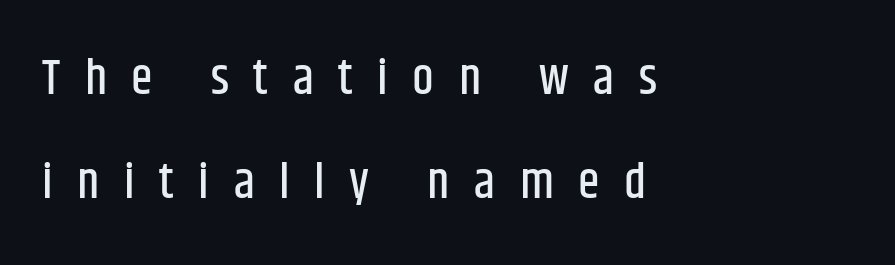
The image shows 49 px condensed sans-serif type, upright; set left-aligned, loose line spacing (2.13x), unusually wide letter spacing (+0.5 em), not underlined; low stroke contrast and a large x-height.
